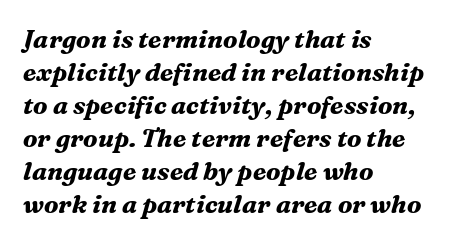
Q: Is the text bold? A: Yes.
Q: Is the text italic (slanted)? A: Yes, it leans right by about 16 degrees.
Q: Is the text underlined? A: No.
Q: How is the paragraph aligned? A: Left-aligned.
Q: Is the spacing between letters normal or unusually wide? A: Normal.
Q: Is the spacing between lines tight, normal or loose? A: Normal.
